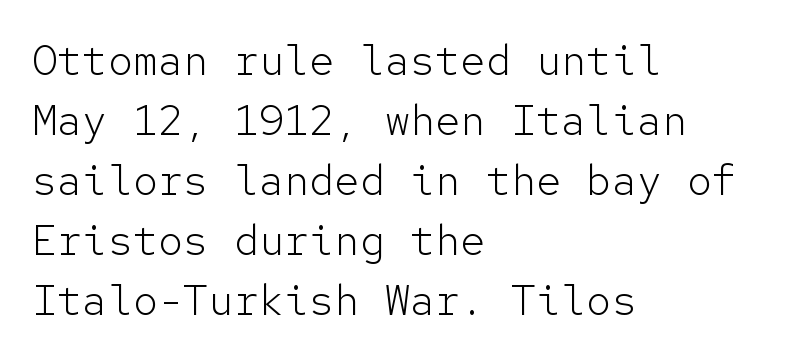
The image shows 42 px light sans-serif type, upright, monospaced; set left-aligned, normal line spacing (1.43x), normal letter spacing, not underlined; low stroke contrast and a medium x-height.
